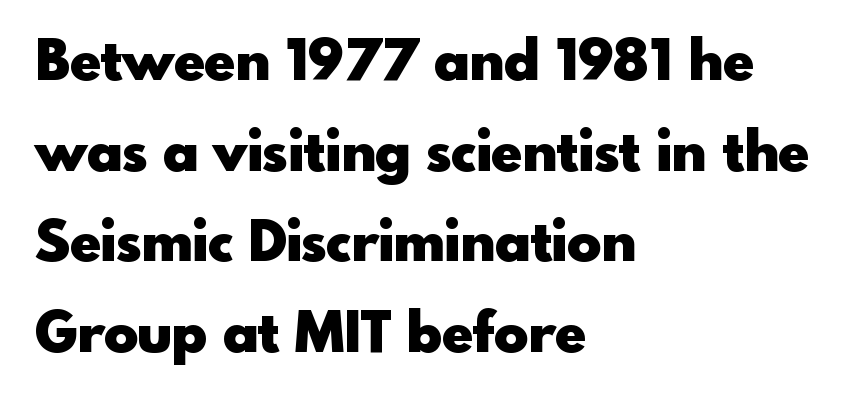
The image shows 57 px heavy sans-serif type, upright; set left-aligned, normal line spacing (1.59x), normal letter spacing, not underlined; a small x-height.
